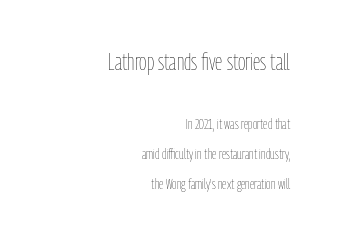
The space directly below the letters is spotless. Teacher's note: observe the even right margin — that is flush-right alignment. Quick note: interline space is abundant. There is no visible air inserted between adjacent glyphs. The letterforms sit at book weight or below. The block sitting higher on the canvas is the one with enlarged characters.
